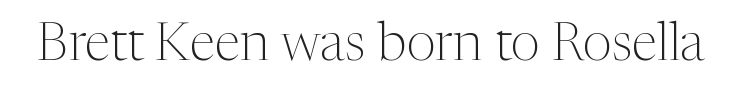
Q: Is the text bold? A: No.
Q: Is the text italic (slanted)? A: No, it is upright.
Q: Is the typeface a serif or a sans-serif typeface? A: Serif.
Q: Is the text underlined? A: No.
Q: Is the spacing between letters normal or unusually wide? A: Normal.
Q: Width (condensed, normal, or wide)? A: Normal.
Q: Stroke contrast? A: Medium.
Q: x-height? A: Medium.
Q: Monospaced? A: No.
